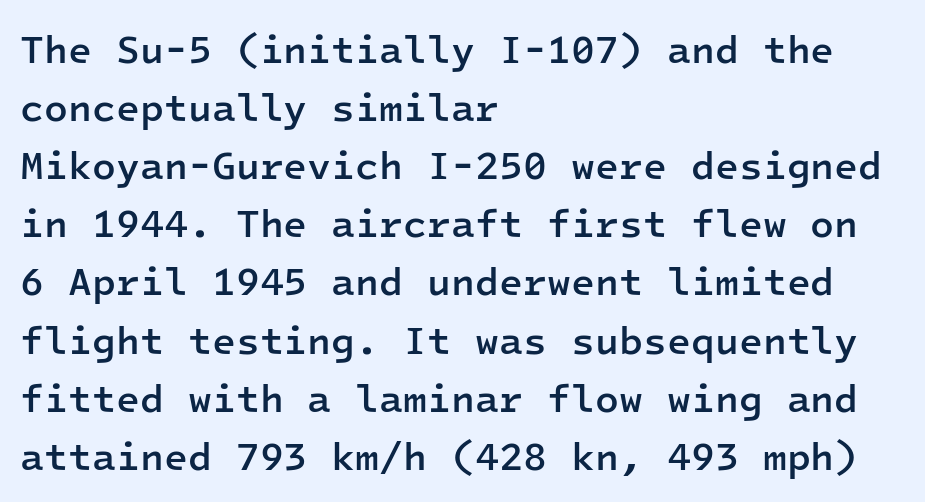
A roman cut, with each character standing at attention. The rows are spaced the way most documents space them. Fixed-width glyphs throughout — classic coding-font behaviour. Horizontally, the lines are justified to the leading edge only. These words are printed semibold, heavier than regular yet not bold.
